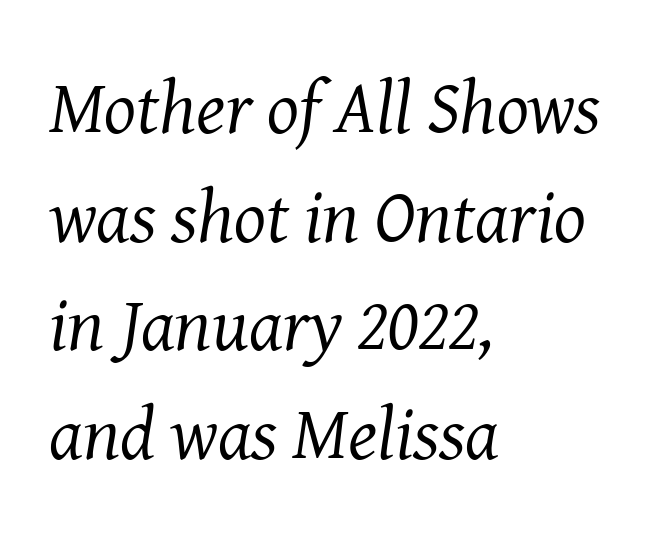
Rows of type keep a routine distance in the vertical direction. When letters slant like this, we call the style italic. Teacher's note: observe the even left margin — that is flush-left alignment. The words here are not underlined. Classification — serif.
